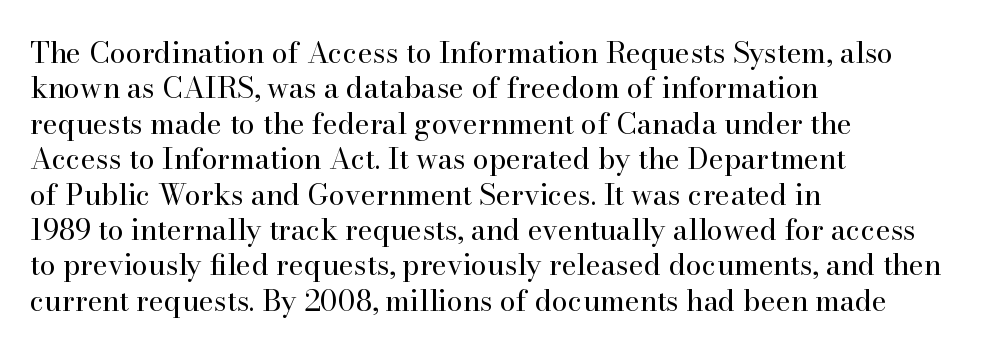
{"serif": "yes", "italic": "no", "bold": "no", "weight": "regular", "width": "normal", "stroke_contrast": "high", "x_height": "small", "monospaced": "no", "underline": "no", "align": "left", "line_spacing_ratio": 1.22, "letter_spacing": "normal", "letter_spacing_em": 0.0, "glyph_px": 29}
